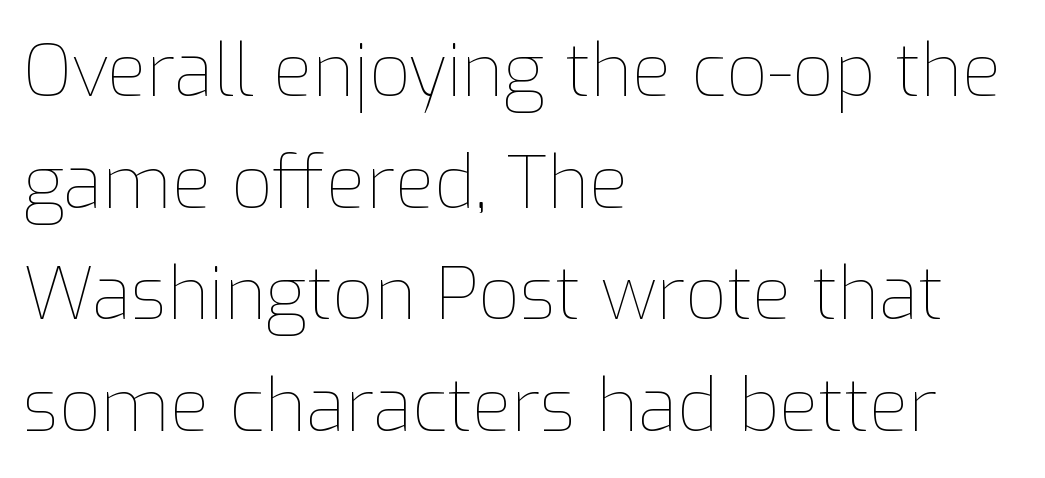
Q: Is the text bold? A: No.
Q: Is the text italic (slanted)? A: No, it is upright.
Q: Is the text underlined? A: No.
Q: How is the paragraph aligned? A: Left-aligned.
Q: Is the spacing between letters normal or unusually wide? A: Normal.
Q: Is the spacing between lines tight, normal or loose? A: Normal.
Q: Width (condensed, normal, or wide)? A: Normal.
Q: Stroke contrast? A: Low.
Q: x-height? A: Medium.
Q: Monospaced? A: No.
